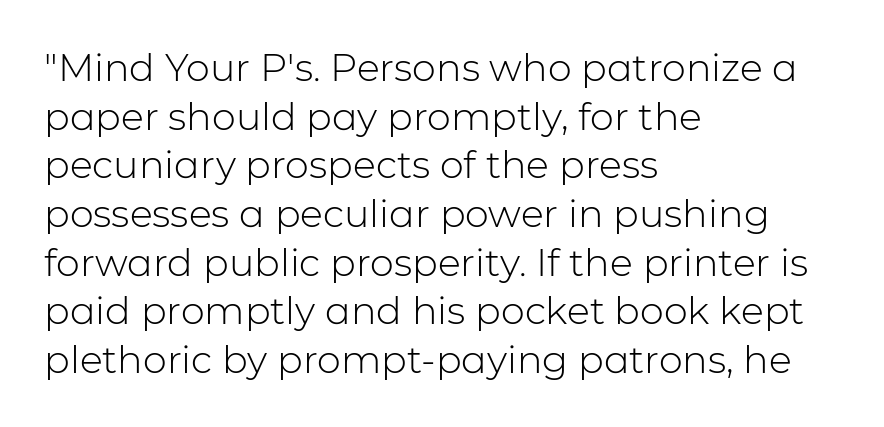
The image shows 38 px light sans-serif type, upright; set left-aligned, normal line spacing (1.28x), normal letter spacing, not underlined; low stroke contrast and a medium x-height.
